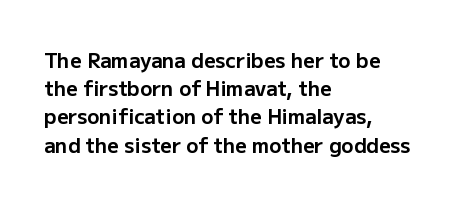
The image shows 20 px bold type, upright; set left-aligned, normal line spacing (1.41x), normal letter spacing, not underlined.
